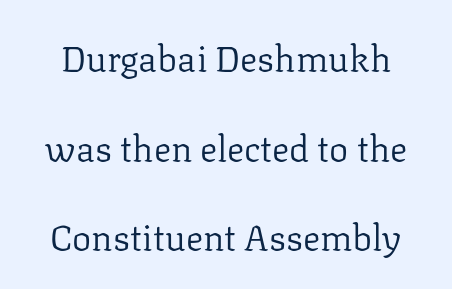
The image shows 36 px regular-weight serif type, upright; set loose line spacing (2.49x), normal letter spacing, not underlined; low stroke contrast and a medium x-height.
